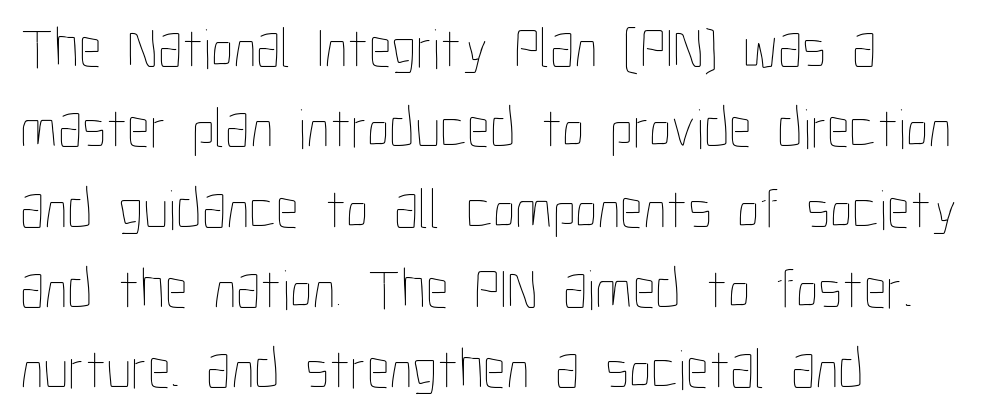
{"italic": "no", "bold": "no", "weight": "thin", "width": "condensed", "stroke_contrast": "low", "x_height": "medium", "monospaced": "no", "underline": "no", "align": "left", "line_spacing": "normal", "line_spacing_ratio": 1.41, "letter_spacing": "normal", "letter_spacing_em": 0.0, "glyph_px": 57}
